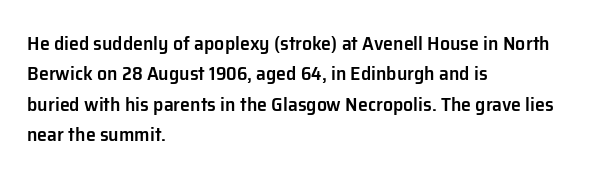
This block has exactly the height ordinary leading produces. Decoration check: the copy has no underline. Firm but not heavy-handed strokes: this text is semibold. Here the glyphs are tracked normally, forming tight word shapes. Style check: upright. Visually the block forms a straight wall on the left and a jagged coastline on the right.
